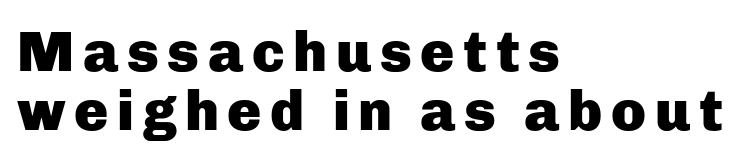
This sample uses a sans-serif face. This sample trades vertical openness for compactness between lines. Plenty of ink on the page — the face is bold. The baseline area is clear. The letters advance in unequal steps, a hallmark of proportional type. Where is the straight margin? On the left.
